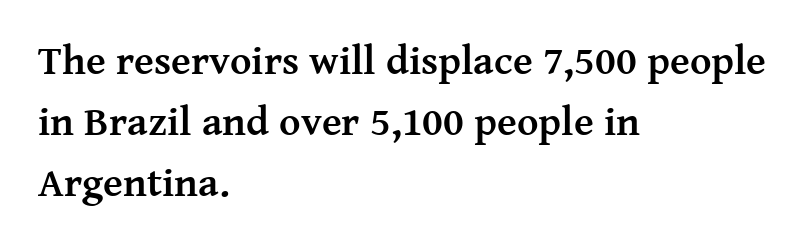
{"serif": "yes", "italic": "no", "bold": "yes", "weight": "semibold", "width": "normal", "stroke_contrast": "medium", "x_height": "medium", "monospaced": "no", "underline": "no", "align": "left", "line_spacing": "normal", "line_spacing_ratio": 1.49, "letter_spacing": "normal", "letter_spacing_em": 0.0, "glyph_px": 41}
